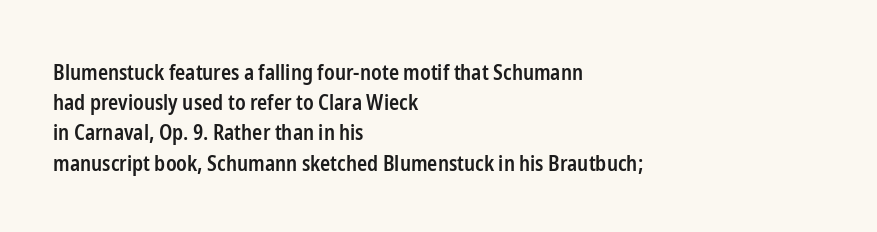
{"italic": "no", "bold": "semi", "underline": "no", "align": "left", "line_spacing": "normal", "line_spacing_ratio": 1.44, "letter_spacing": "normal", "letter_spacing_em": 0.0, "glyph_px": 21}
